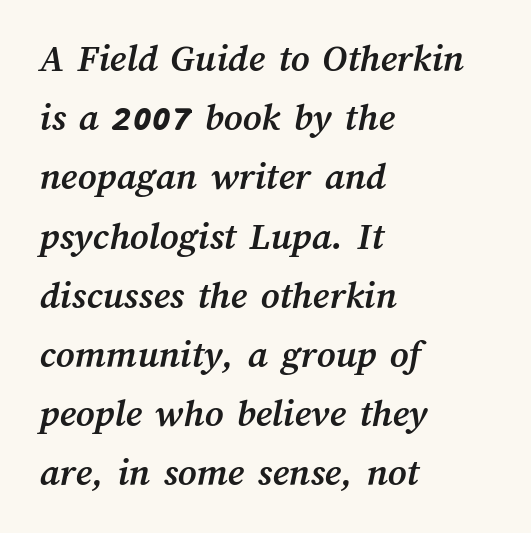
The image shows 40 px semibold type; set left-aligned, normal line spacing (1.48x), normal letter spacing, not underlined; medium stroke contrast and a medium x-height.
